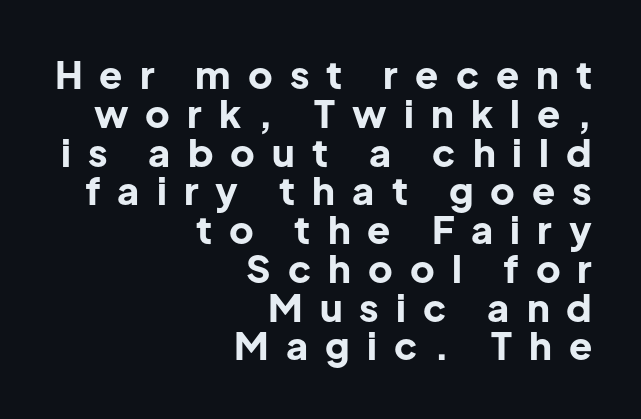
Caption: bold face, heavy strokes. The setting favours the right margin, as signatures and pull-quotes sometimes do. The text was rendered using a sans face with plain stroke endings. You can tell it's not italic because the verticals are truly vertical. The strip under each line holds only bare page. Character widths vary here, with narrow letters taking less room than wide ones.
